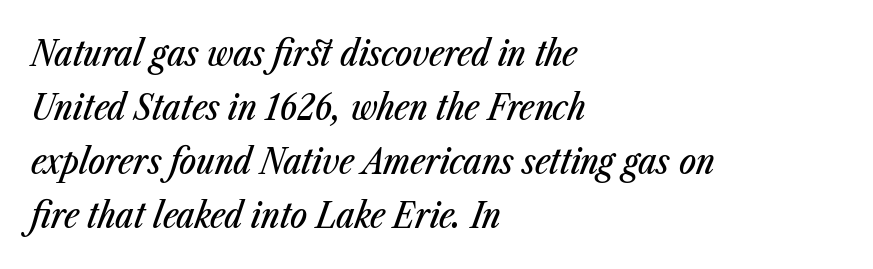
The image shows 36 px condensed type, italic (leaning right); set left-aligned, normal line spacing (1.5x), normal letter spacing, not underlined; low stroke contrast and a medium x-height.
